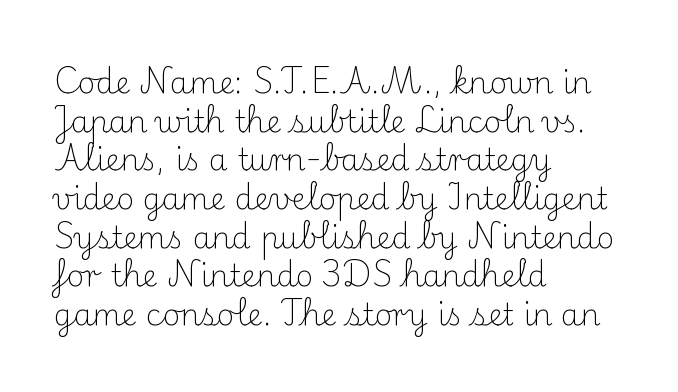
{"serif": "yes", "italic": "no", "bold": "no", "weight": "light", "width": "normal", "stroke_contrast": "medium", "x_height": "small", "monospaced": "no", "underline": "no", "align": "left", "line_spacing": "normal", "line_spacing_ratio": 1.29, "letter_spacing": "normal", "letter_spacing_em": 0.0, "glyph_px": 30}
